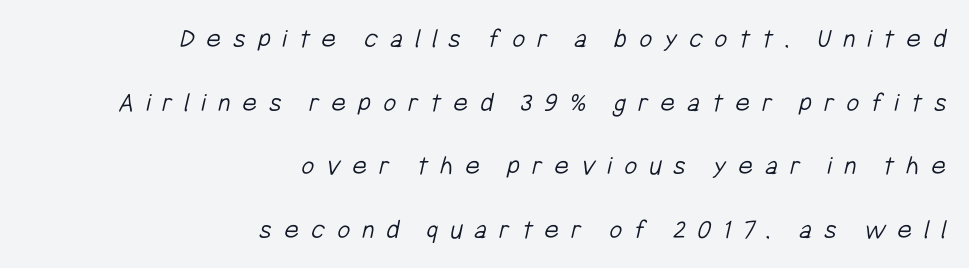
The typesetter chose a ragged-left arrangement here. In terms of letterspacing, this is a distinctly airy, spread setting. The words here are not underlined. The letters advance in unequal steps, a hallmark of proportional type. The designer went with a sans here, leaving each stem footless.
